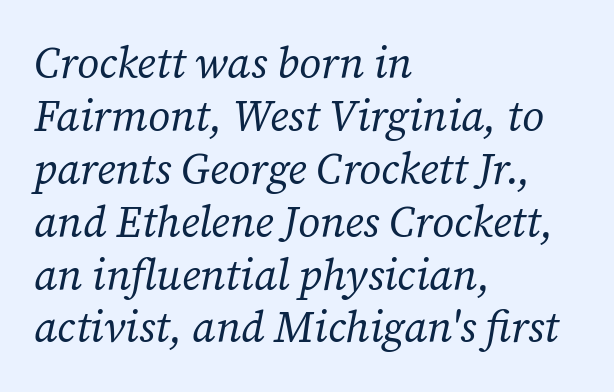
The image shows 43 px regular-weight serif type, italic (leaning right); set left-aligned, line spacing 1.23x, normal letter spacing, not underlined; low stroke contrast and a medium x-height.
